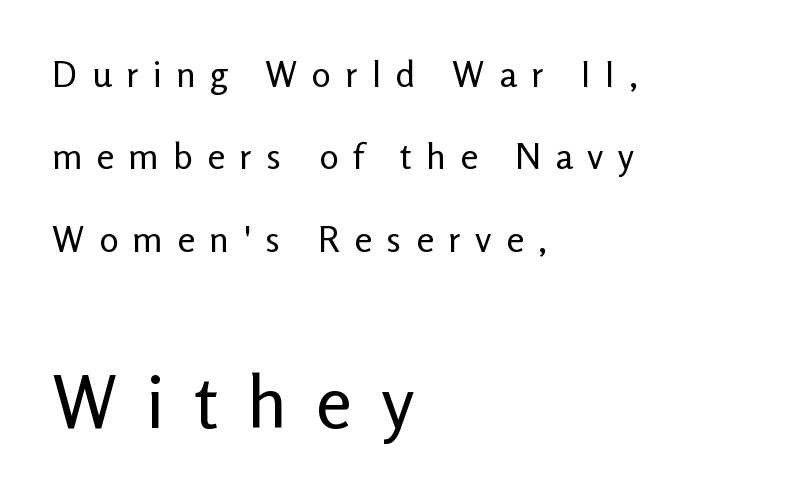
{"serif": "no", "italic": "no", "bold": "no", "weight": "regular", "width": "normal", "stroke_contrast": "low", "x_height": "medium", "monospaced": "no", "underline": "no", "align": "left", "line_spacing": "loose", "line_spacing_ratio": 2.29, "letter_spacing": "wide", "letter_spacing_em": 0.4, "larger_block": "second", "size_ratio": 2.03, "glyph_px": 73}
